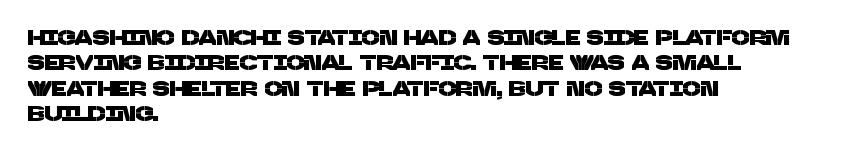
{"underline": "no", "align": "left", "line_spacing_ratio": 1.21, "letter_spacing": "normal", "letter_spacing_em": 0.0, "glyph_px": 21}
